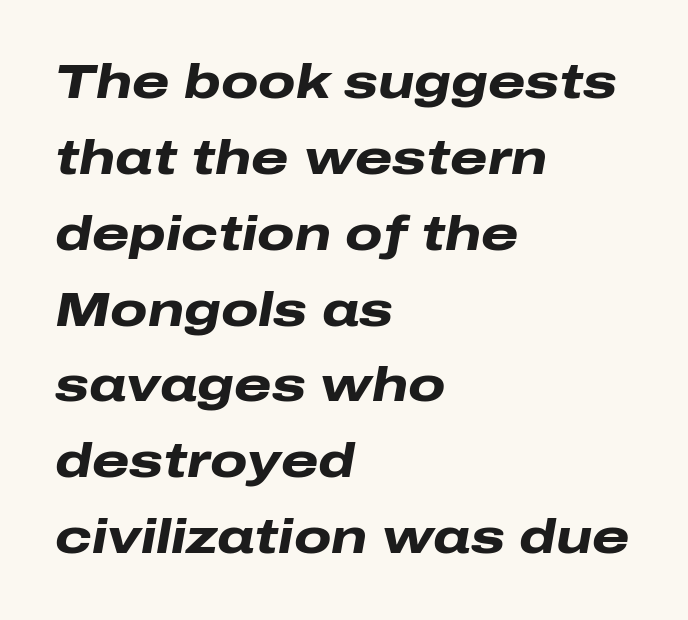
Q: Is the text bold? A: Yes.
Q: Is the text italic (slanted)? A: Yes, it leans right by about 10 degrees.
Q: Is the text underlined? A: No.
Q: How is the paragraph aligned? A: Left-aligned.
Q: Is the spacing between letters normal or unusually wide? A: Normal.
Q: Is the spacing between lines tight, normal or loose? A: Normal.
Q: Width (condensed, normal, or wide)? A: Wide.
Q: Stroke contrast? A: Low.
Q: x-height? A: Medium.
Q: Monospaced? A: No.
